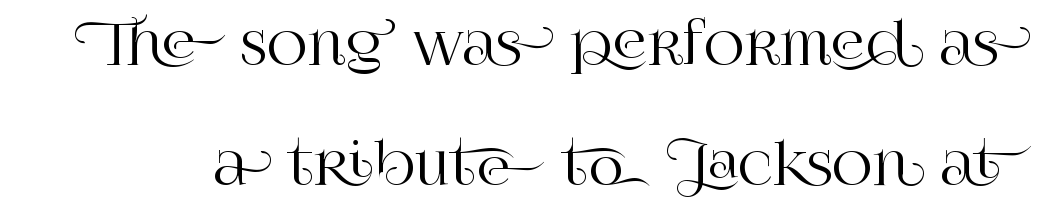
Q: Is the text italic (slanted)? A: No, it is upright.
Q: Is the typeface a serif or a sans-serif typeface? A: Serif.
Q: Is the text underlined? A: No.
Q: Is the spacing between letters normal or unusually wide? A: Normal.
Q: Is the spacing between lines tight, normal or loose? A: Loose.
Q: Width (condensed, normal, or wide)? A: Normal.
Q: Stroke contrast? A: High.
Q: x-height? A: Large.
Q: Monospaced? A: No.
